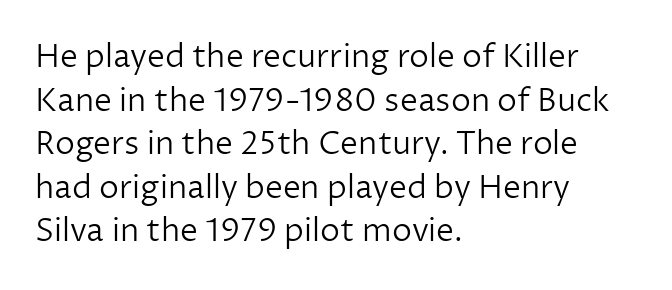
Looks like regular typesetting: each glyph gets only the width it needs. The lines in this sample share a left origin and differ only in where they stop. Is there much room between lines? A standard amount, neither cramped nor airy. Descender tails drop into unmarked territory. Nothing heavy about these letters — not bold at all.
